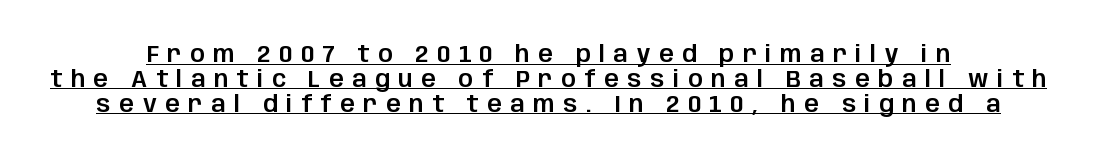
Q: Is the text italic (slanted)? A: No, it is upright.
Q: Is the text underlined? A: Yes.
Q: Is the spacing between letters normal or unusually wide? A: Unusually wide.
Q: Is the spacing between lines tight, normal or loose? A: Tight.
